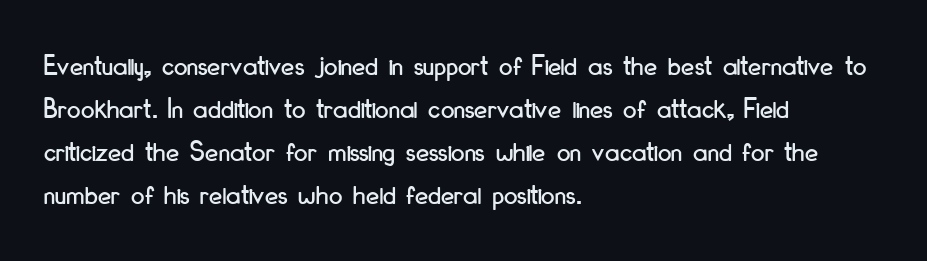
Q: Is the text italic (slanted)? A: No, it is upright.
Q: Is the typeface a serif or a sans-serif typeface? A: Sans-serif.
Q: Is the text underlined? A: No.
Q: How is the paragraph aligned? A: Left-aligned.
Q: Is the spacing between letters normal or unusually wide? A: Normal.
Q: Is the spacing between lines tight, normal or loose? A: Normal.
Q: Width (condensed, normal, or wide)? A: Condensed.
Q: Stroke contrast? A: Low.
Q: x-height? A: Small.
Q: Monospaced? A: No.
